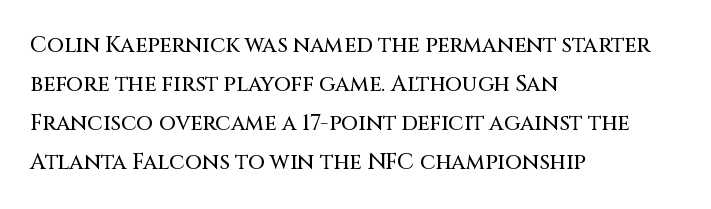
Posture: vertical. Between one letter and the next there's only the usual sliver of space. The lines in this sample share a left origin and differ only in where they stop. The words here are not underlined.
